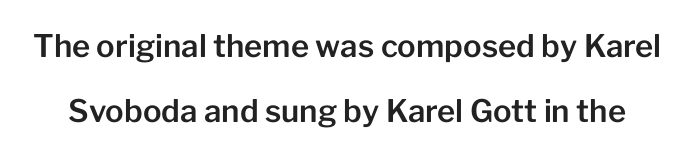
Leading: increased. If you drew a line through each stem, it would be perfectly vertical. Classification — sans serif. Tracking here is standard; glyphs follow each other at the usual distance.
